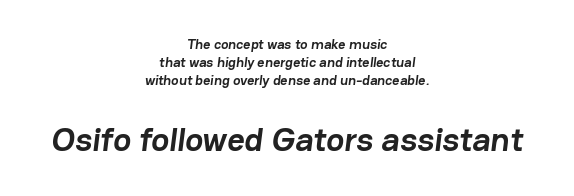
{"serif": "no", "bold": "yes", "weight": "semibold", "width": "normal", "stroke_contrast": "low", "x_height": "medium", "monospaced": "no", "underline": "no", "align": "center", "line_spacing": "normal", "line_spacing_ratio": 1.3, "letter_spacing": "normal", "letter_spacing_em": 0.0, "larger_block": "second", "size_ratio": 2.43, "glyph_px": 34}
